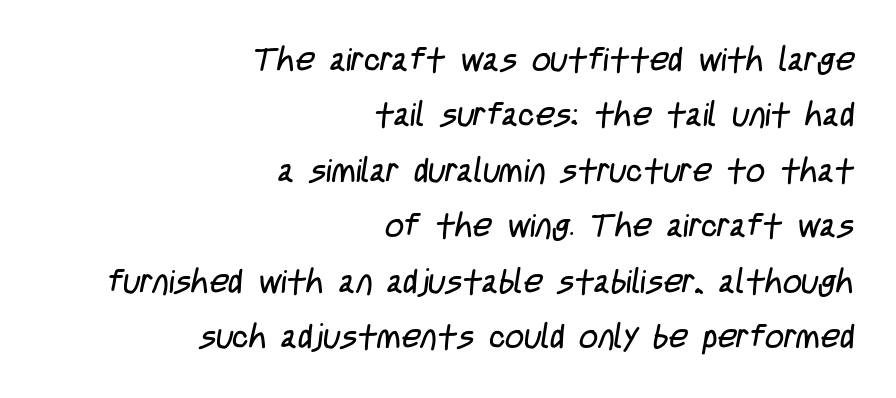
Right-aligned paragraph, ragged on the left. These lines are rendered in a variable-pitch font. Has an underline been added? It has not. Glyph-to-glyph distance matches everyday printed text.
